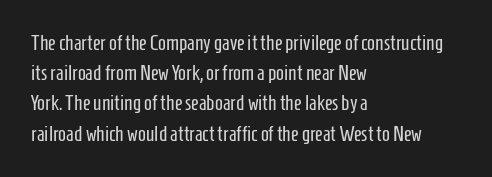
{"italic": "no", "bold": "no", "underline": "no", "align": "left", "line_spacing": "normal", "line_spacing_ratio": 1.44, "letter_spacing": "normal", "letter_spacing_em": 0.0, "glyph_px": 21}
